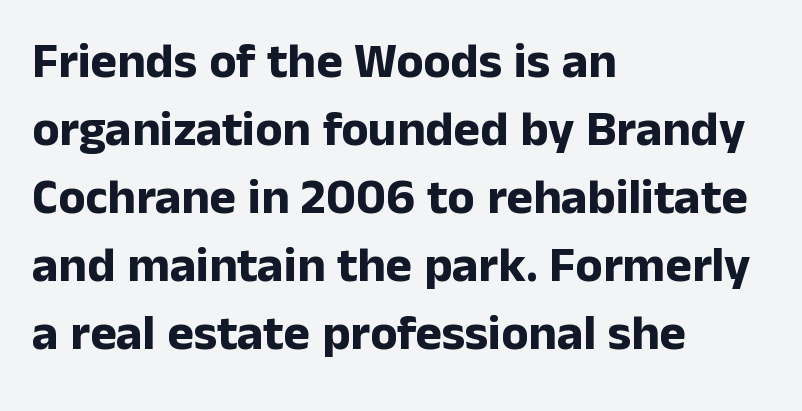
{"serif": "no", "italic": "no", "bold": "yes", "weight": "bold", "width": "normal", "stroke_contrast": "low", "x_height": "medium", "monospaced": "no", "underline": "no", "align": "left", "line_spacing": "normal", "line_spacing_ratio": 1.36, "letter_spacing": "normal", "letter_spacing_em": 0.0, "glyph_px": 50}
